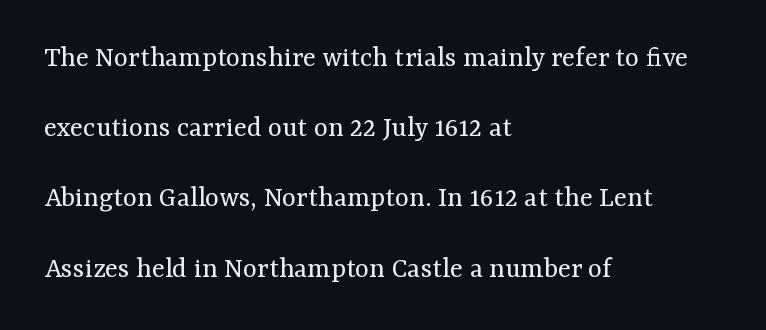
The image shows 30 px regular-weight serif type, upright; set left-aligned, loose line spacing (2.34x), normal letter spacing, not underlined; medium stroke contrast and a medium x-height.
